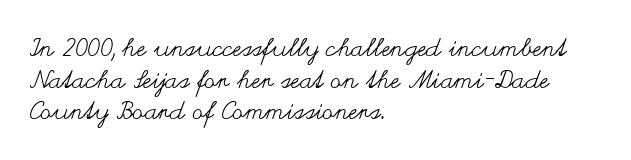
The characters are drawn with everyday or finer stroke widths. The string is rendered with underlining switched off. Leading matches the norm, producing a regular column. This sample uses plain, unmodified letter spacing.
